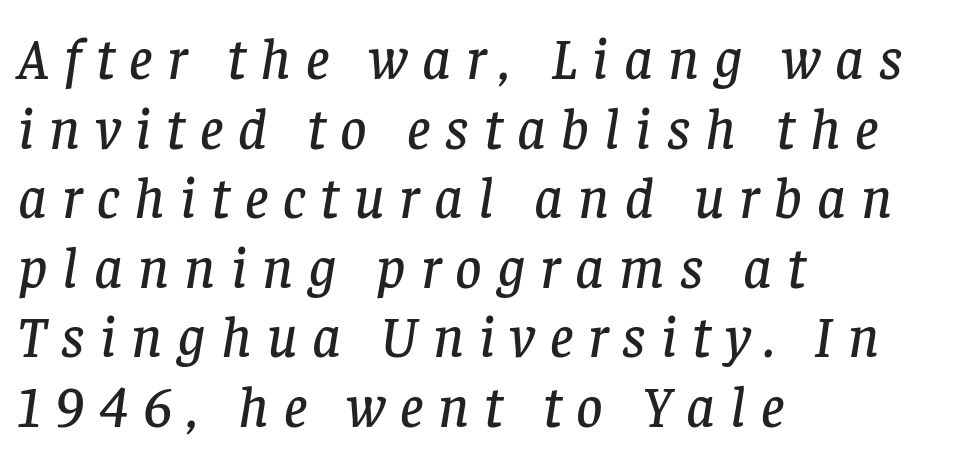
The image shows 58 px serif type, italic (leaning right); set left-aligned, line spacing 1.2x, unusually wide letter spacing (+0.26 em), not underlined; low stroke contrast and a large x-height.
